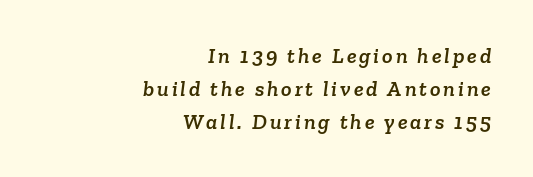
{"underline": "no", "align": "right", "line_spacing": "normal", "line_spacing_ratio": 1.49, "glyph_px": 22}
